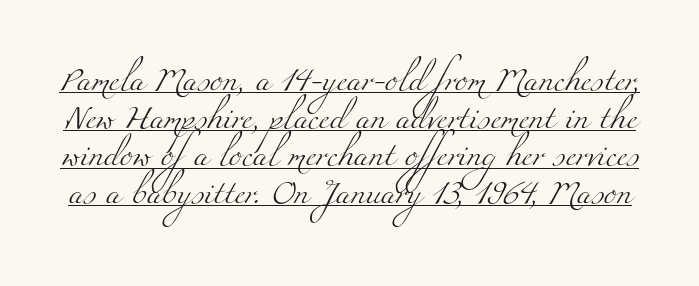
The image shows 24 px text type; set normal line spacing (1.57x), normal letter spacing, underlined.
